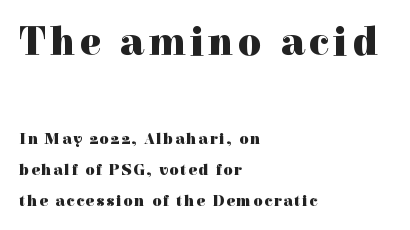
The image shows 40 px heavy serif type, upright; set left-aligned, loose line spacing (1.94x), not underlined; the first (top) block is 2.5x larger; a medium x-height.
